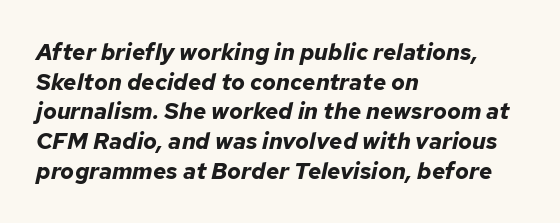
Q: Is the text bold? A: Yes.
Q: Is the text italic (slanted)? A: Yes, it leans right by about 12 degrees.
Q: Is the text underlined? A: No.
Q: How is the paragraph aligned? A: Left-aligned.
Q: Is the spacing between letters normal or unusually wide? A: Normal.
Q: Is the spacing between lines tight, normal or loose? A: Normal.
